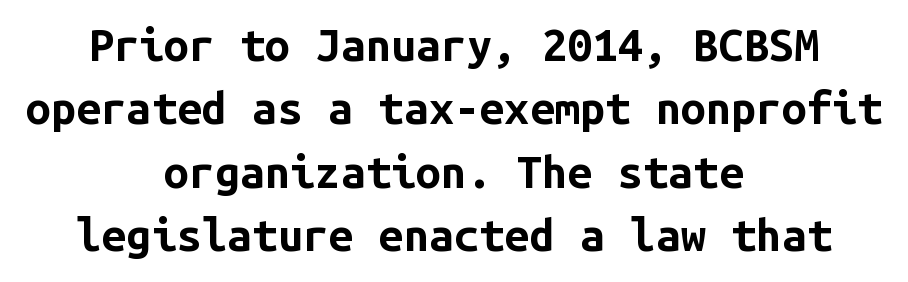
These words are printed bold, with thick strokes throughout. Unlike italic type, these characters show no tilt at all. The gaps between neighbouring characters are ordinary and unremarkable. Does the type have serifs? No, each stem ends abruptly.
